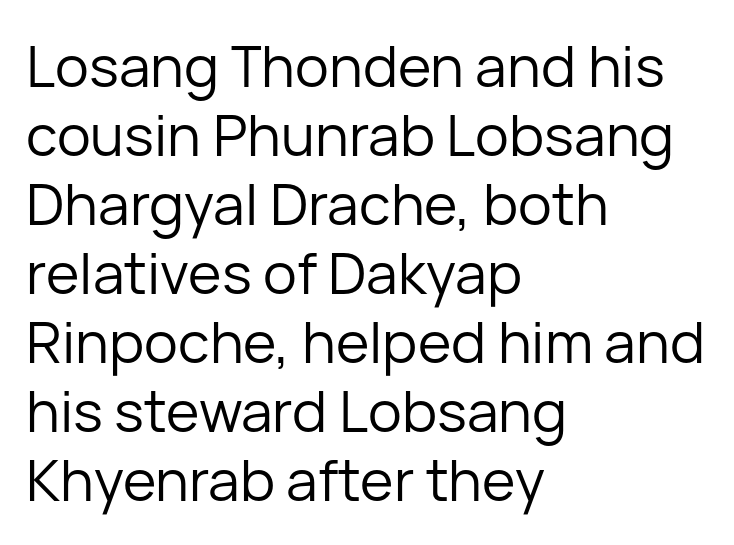
{"serif": "no", "italic": "no", "bold": "no", "weight": "regular", "width": "normal", "stroke_contrast": "low", "x_height": "medium", "monospaced": "no", "underline": "no", "align": "left", "line_spacing_ratio": 1.21, "letter_spacing": "normal", "letter_spacing_em": 0.0, "glyph_px": 57}
